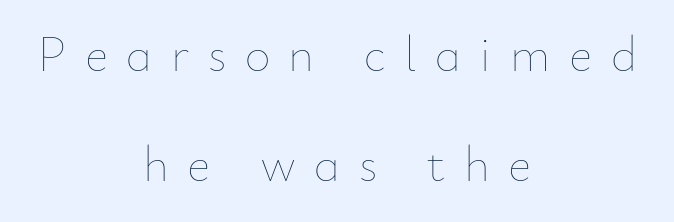
{"italic": "no", "bold": "no", "weight": "thin", "width": "normal", "stroke_contrast": "low", "x_height": "small", "monospaced": "no", "underline": "no", "align": "center", "line_spacing": "loose", "line_spacing_ratio": 2.21, "letter_spacing": "wide", "letter_spacing_em": 0.37, "glyph_px": 50}
